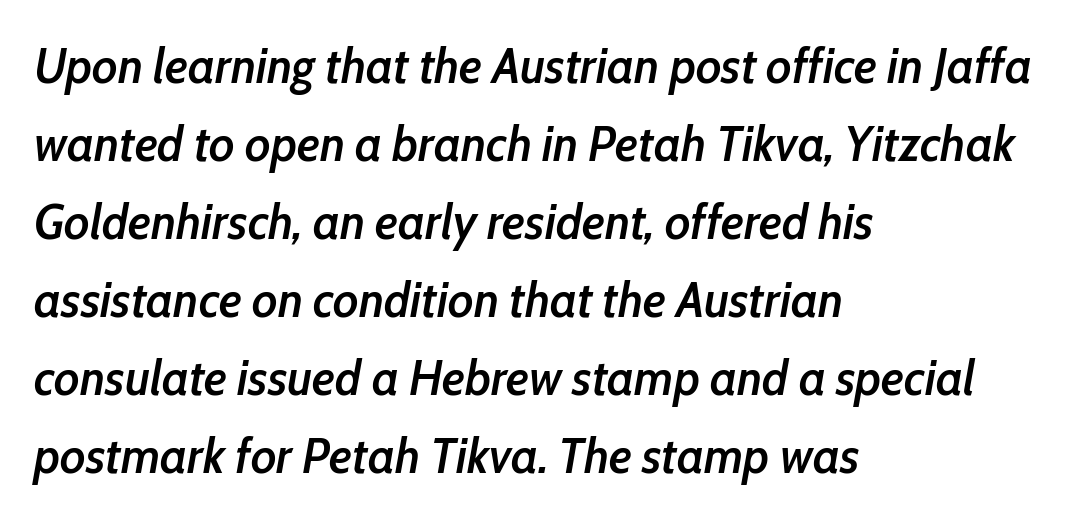
{"italic": "yes", "lean": "right", "slant_degrees": 10, "bold": "semi", "weight": "semibold", "width": "condensed", "stroke_contrast": "low", "x_height": "medium", "monospaced": "no", "underline": "no", "align": "left", "line_spacing": "normal", "line_spacing_ratio": 1.56, "letter_spacing": "normal", "letter_spacing_em": 0.0, "glyph_px": 50}
